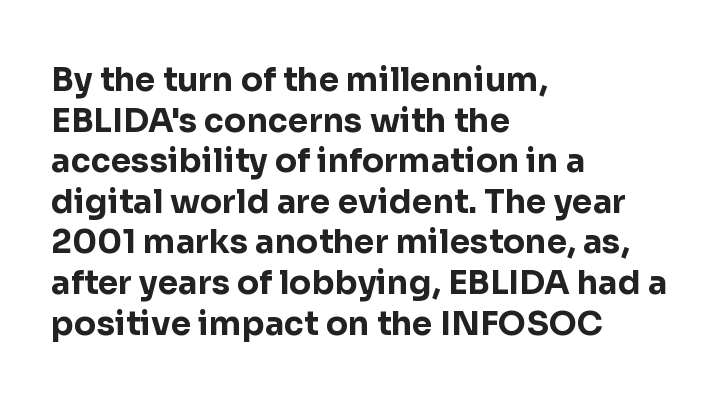
Q: Is the text bold? A: Yes.
Q: Is the text italic (slanted)? A: No, it is upright.
Q: Is the typeface a serif or a sans-serif typeface? A: Sans-serif.
Q: Is the text underlined? A: No.
Q: How is the paragraph aligned? A: Left-aligned.
Q: Is the spacing between letters normal or unusually wide? A: Normal.
Q: Width (condensed, normal, or wide)? A: Normal.
Q: Stroke contrast? A: Low.
Q: x-height? A: Medium.
Q: Monospaced? A: No.
